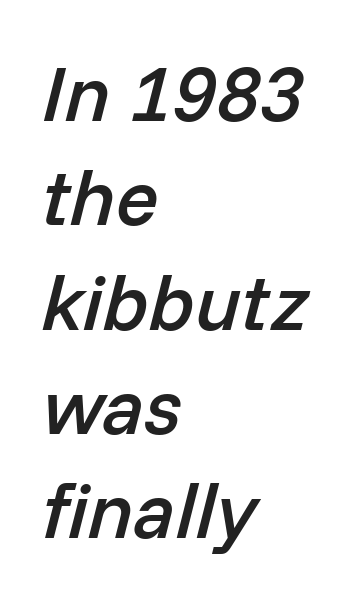
{"italic": "yes", "lean": "right", "slant_degrees": 14, "bold": "semi", "weight": "semibold", "width": "normal", "stroke_contrast": "low", "x_height": "medium", "monospaced": "no", "underline": "no", "align": "left", "line_spacing": "normal", "line_spacing_ratio": 1.32, "letter_spacing": "normal", "letter_spacing_em": 0.0, "glyph_px": 79}
